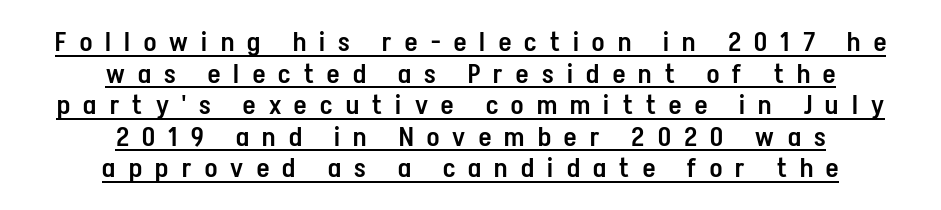
The image shows 27 px text type, upright; set centered, line spacing 1.17x, unusually wide letter spacing (+0.5 em), underlined.
